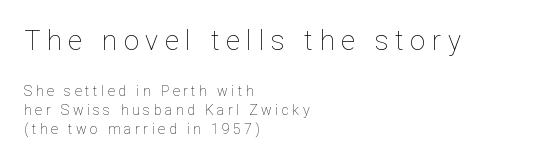
Q: Is the text bold? A: No.
Q: Is the text italic (slanted)? A: No, it is upright.
Q: Is the text underlined? A: No.
Q: How is the paragraph aligned? A: Left-aligned.
Q: Is the spacing between letters normal or unusually wide? A: Unusually wide.
Q: Is the spacing between lines tight, normal or loose? A: Normal.
Q: Which block of text is set in a larger size, the first (top) or the second (bottom)? A: The first (top) one.
